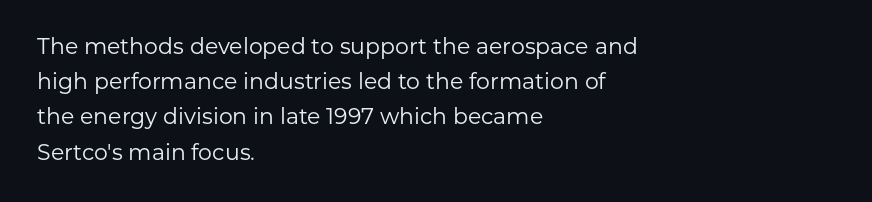
Q: Is the text bold? A: No.
Q: Is the text italic (slanted)? A: No, it is upright.
Q: Is the text underlined? A: No.
Q: How is the paragraph aligned? A: Left-aligned.
Q: Is the spacing between letters normal or unusually wide? A: Normal.
Q: Is the spacing between lines tight, normal or loose? A: Normal.
